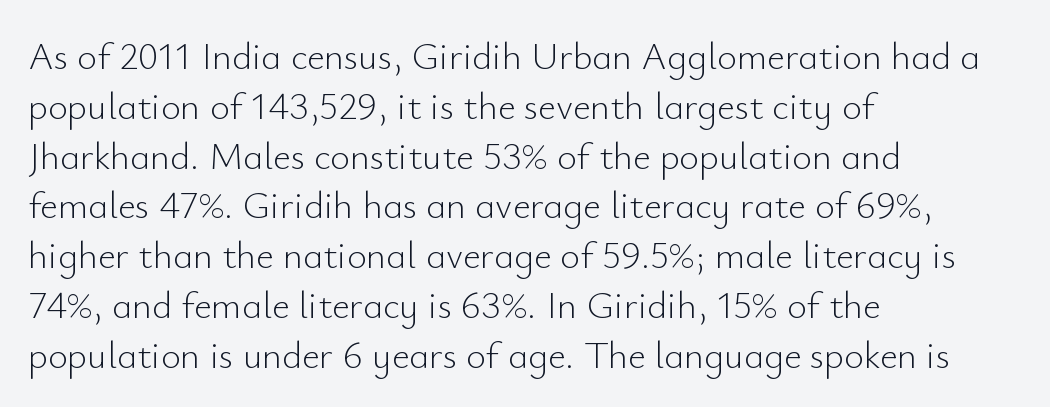
The axis of the letterforms is exactly vertical. A typesetter would call this proportional, since set widths differ per character. The passage is arranged the way most books set body copy — flush left. No word sits above an underline. Type style note: lacks serifs. This sample uses plain, unmodified letter spacing.
